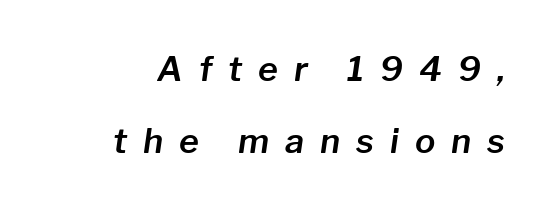
Q: Is the text italic (slanted)? A: Yes, it leans right by about 8 degrees.
Q: Is the text underlined? A: No.
Q: Is the spacing between letters normal or unusually wide? A: Unusually wide.
Q: Is the spacing between lines tight, normal or loose? A: Loose.
Q: Width (condensed, normal, or wide)? A: Normal.
Q: Stroke contrast? A: Low.
Q: x-height? A: Medium.
Q: Monospaced? A: No.
